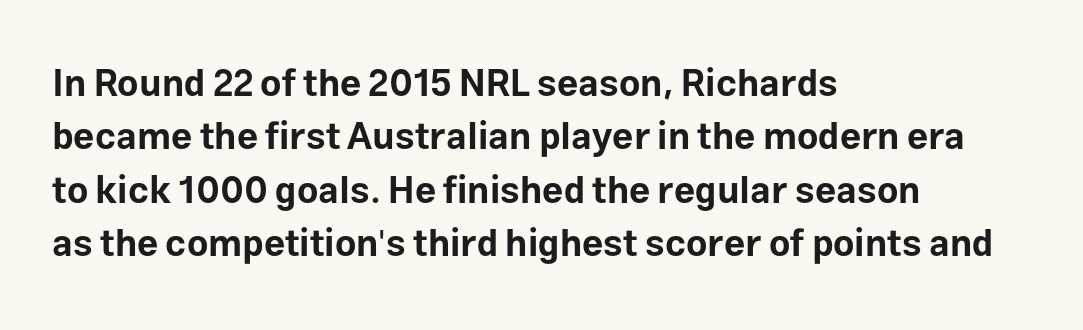
The face used here has the dense, thick strokes of a bold. Check under the words: just untouched page. Caption: multi-line text, flush left, ragged right. The face used here is rendered with its standard letterfit. Spacing verdict: proportional, widths tailored to each character.
